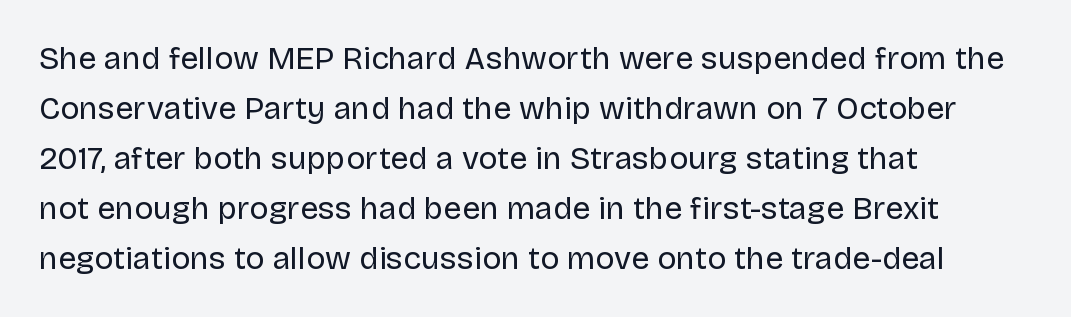
The image shows 32 px regular-weight sans-serif type, upright; set left-aligned, normal line spacing (1.56x), normal letter spacing, not underlined; low stroke contrast and a large x-height.
